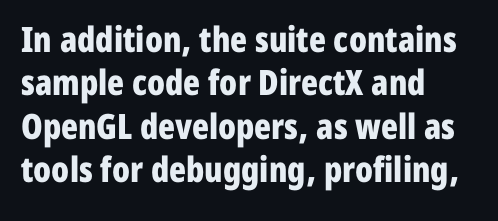
{"serif": "no", "italic": "no", "bold": "yes", "weight": "bold", "width": "condensed", "stroke_contrast": "low", "x_height": "medium", "monospaced": "no", "underline": "no", "align": "left", "line_spacing_ratio": 1.24, "letter_spacing": "normal", "letter_spacing_em": 0.0, "glyph_px": 35}
